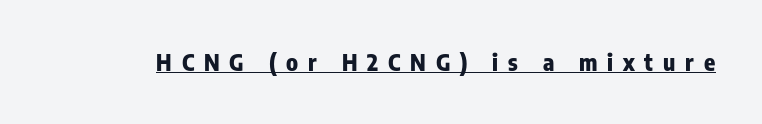
{"italic": "no", "bold": "yes", "underline": "yes", "letter_spacing": "wide", "letter_spacing_em": 0.43, "glyph_px": 23}
